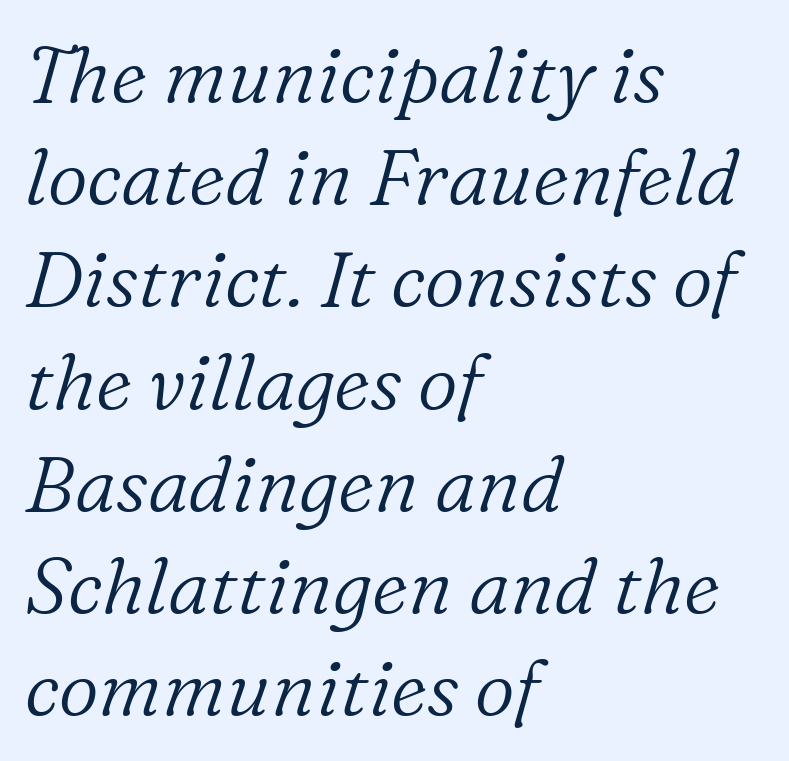
Q: Is the text bold? A: No.
Q: Is the text italic (slanted)? A: Yes, it leans right by about 16 degrees.
Q: Is the typeface a serif or a sans-serif typeface? A: Serif.
Q: Is the text underlined? A: No.
Q: How is the paragraph aligned? A: Left-aligned.
Q: Is the spacing between letters normal or unusually wide? A: Normal.
Q: Is the spacing between lines tight, normal or loose? A: Normal.
Q: Width (condensed, normal, or wide)? A: Normal.
Q: Stroke contrast? A: Low.
Q: x-height? A: Medium.
Q: Monospaced? A: No.
